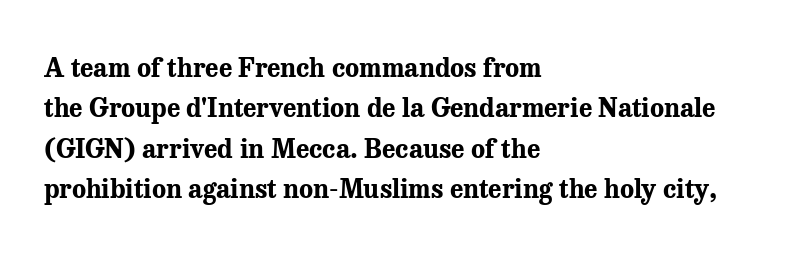
A classic flush-left, rag-right setting is used for this passage. Rows of type keep a routine distance in the vertical direction. Descenders are the only things crossing below the line. The strokes are fattened all the way to bold. Tracking value appears to be zero — textbook default spacing.
